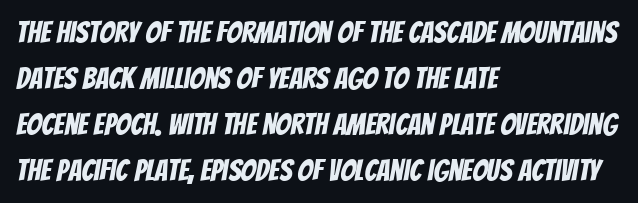
Q: Is the typeface a serif or a sans-serif typeface? A: Sans-serif.
Q: Is the text underlined? A: No.
Q: How is the paragraph aligned? A: Left-aligned.
Q: Is the spacing between letters normal or unusually wide? A: Normal.
Q: Is the spacing between lines tight, normal or loose? A: Normal.
Q: Width (condensed, normal, or wide)? A: Condensed.
Q: Stroke contrast? A: Low.
Q: x-height? A: Large.
Q: Monospaced? A: No.
